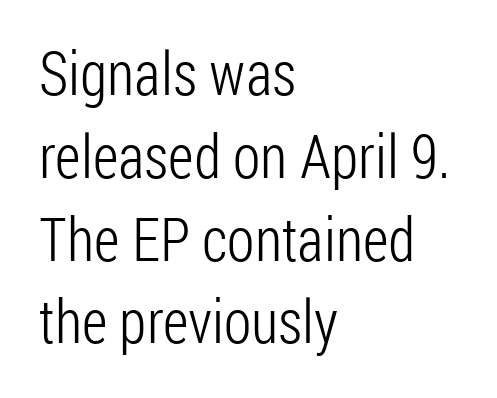
Character widths vary here, with narrow letters taking less room than wide ones. No word sits above an underline. Is this a heavy cut? Hardly; it is regular or lighter. This sample uses plain, unmodified letter spacing. The lines sit at an ordinary, default distance from one another. Does the copy run flush right? No — it runs flush left.
